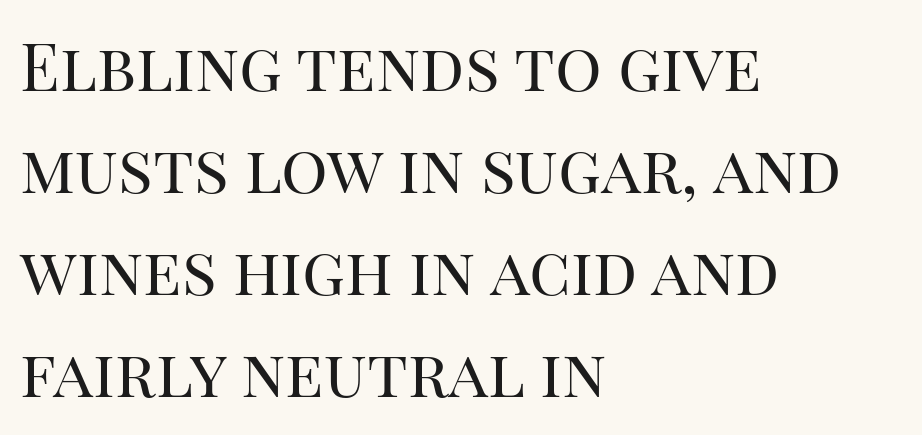
Q: Is the text bold? A: No.
Q: Is the text italic (slanted)? A: No, it is upright.
Q: Is the typeface a serif or a sans-serif typeface? A: Serif.
Q: Is the text underlined? A: No.
Q: How is the paragraph aligned? A: Left-aligned.
Q: Is the spacing between letters normal or unusually wide? A: Normal.
Q: Is the spacing between lines tight, normal or loose? A: Normal.
Q: Width (condensed, normal, or wide)? A: Normal.
Q: Stroke contrast? A: High.
Q: x-height? A: Large.
Q: Monospaced? A: No.
